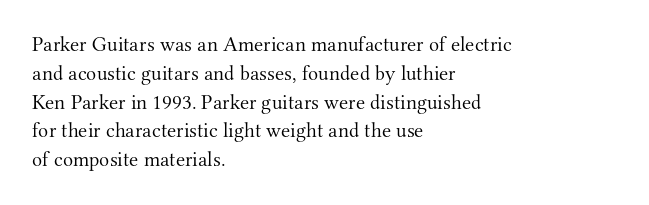
The image shows 21 px text type, upright; set left-aligned, normal line spacing (1.37x), normal letter spacing, not underlined.
